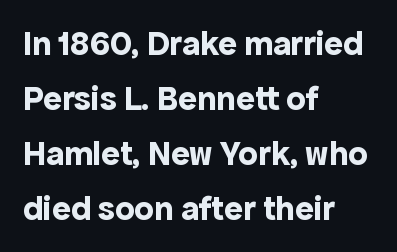
Posture: straight, roman, zero tilt. Each line starts at the same left margin while the right side varies. On the weight axis this lands at bold, roughly 700. Here the designer chose a conventional face with non-uniform glyph widths. The rendering uses a moderate line-height, typical for paragraphs. Descenders hang freely into open space.
